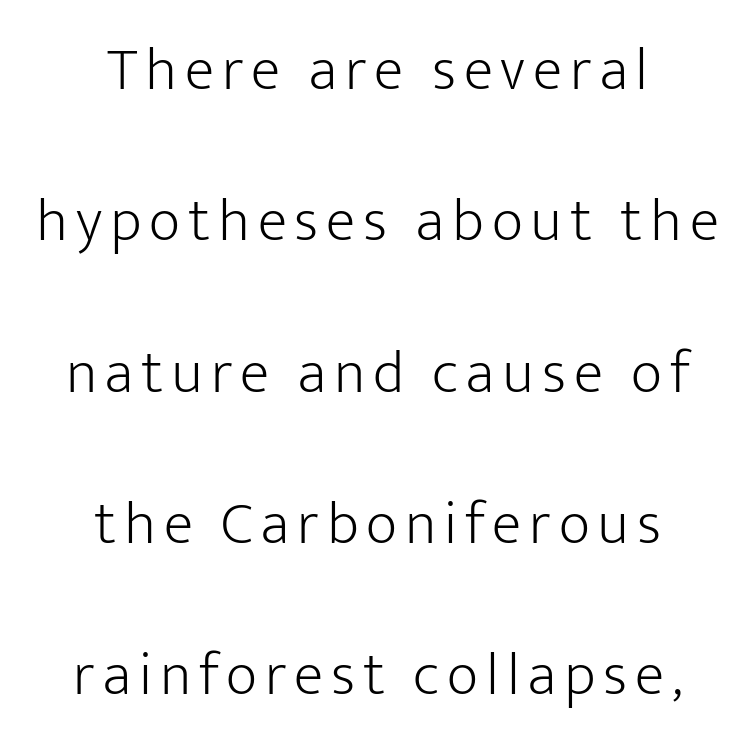
Q: Is the text bold? A: No.
Q: Is the text italic (slanted)? A: No, it is upright.
Q: Is the typeface a serif or a sans-serif typeface? A: Sans-serif.
Q: Is the text underlined? A: No.
Q: How is the paragraph aligned? A: Centered.
Q: Is the spacing between lines tight, normal or loose? A: Loose.
Q: Width (condensed, normal, or wide)? A: Normal.
Q: Stroke contrast? A: Low.
Q: x-height? A: Medium.
Q: Monospaced? A: No.
